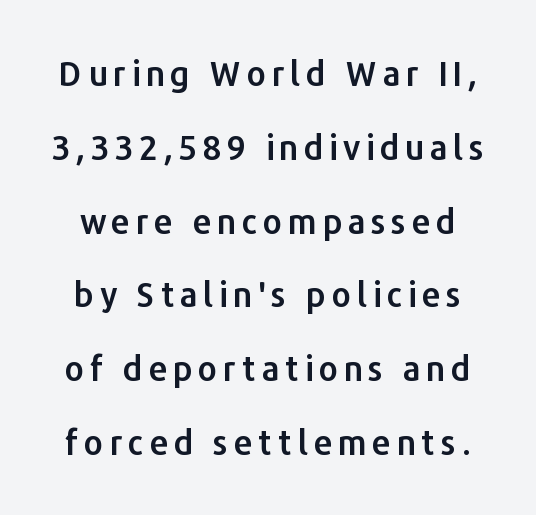
The passage shown is typed in a proportional face where columns would drift. The baseline area is clear. The letters stand upright; this is a roman face. What's the leading like? Stretched, with rows far apart. The typeface chosen for these lines omits serifs.
